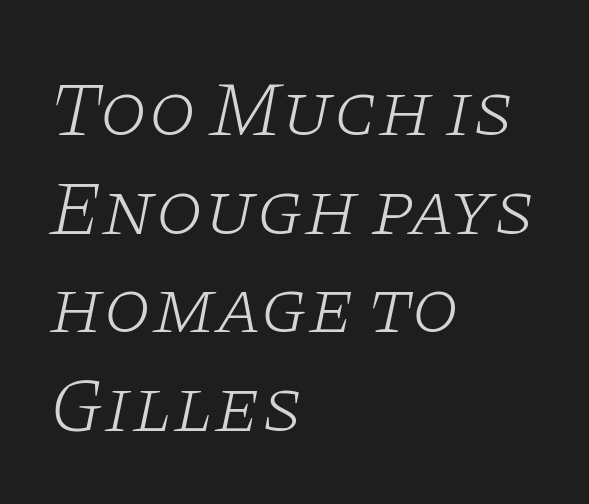
Q: Is the text bold? A: No.
Q: Is the text italic (slanted)? A: Yes, it leans right by about 11 degrees.
Q: Is the typeface a serif or a sans-serif typeface? A: Serif.
Q: Is the text underlined? A: No.
Q: How is the paragraph aligned? A: Left-aligned.
Q: Is the spacing between letters normal or unusually wide? A: Normal.
Q: Is the spacing between lines tight, normal or loose? A: Normal.
Q: Width (condensed, normal, or wide)? A: Wide.
Q: Stroke contrast? A: Low.
Q: x-height? A: Large.
Q: Monospaced? A: No.
